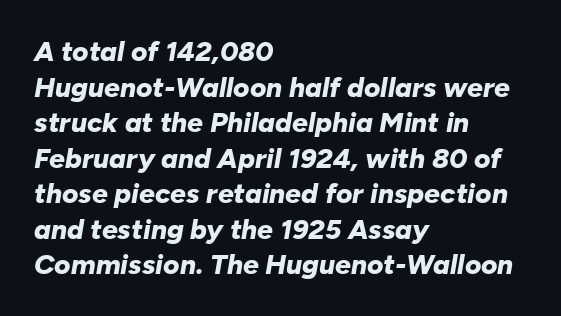
Designer's note — italics engaged. The letterforms sit shoulder to shoulder at normal distance. A typesetter would call this leading conventional body-copy spacing. Looks like regular typesetting: each glyph gets only the width it needs. The zone under the glyphs is completely vacant.
